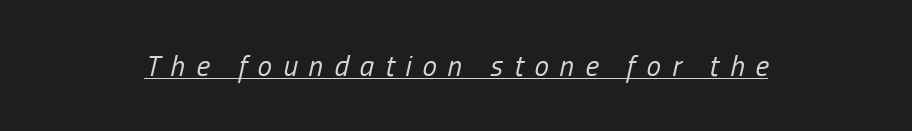
These characters rest on top of a visible drawn line. Observe the lean: these are italic letterforms. A typesetter would call this proportional, since set widths differ per character. The horizontal fit of the characters is loose and conspicuously gappy.
